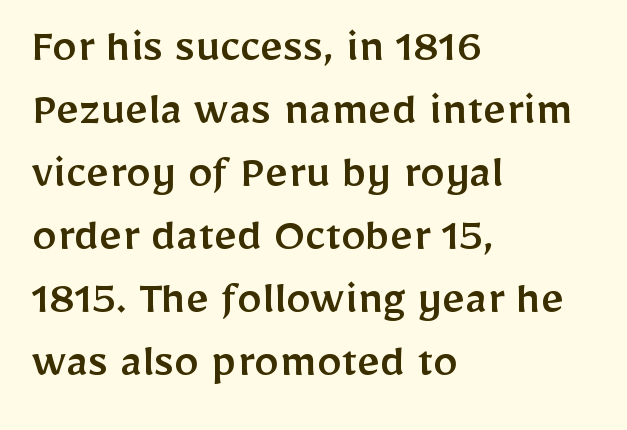
Q: Is the text italic (slanted)? A: No, it is upright.
Q: Is the typeface a serif or a sans-serif typeface? A: Sans-serif.
Q: Is the text underlined? A: No.
Q: How is the paragraph aligned? A: Left-aligned.
Q: Is the spacing between letters normal or unusually wide? A: Normal.
Q: Is the spacing between lines tight, normal or loose? A: Normal.
Q: Width (condensed, normal, or wide)? A: Normal.
Q: Stroke contrast? A: Low.
Q: x-height? A: Medium.
Q: Monospaced? A: No.
